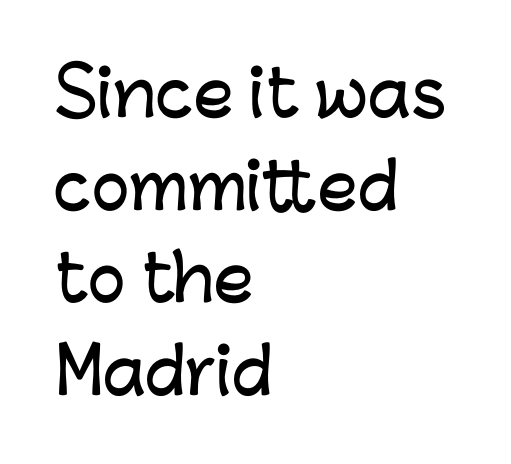
Q: Is the text italic (slanted)? A: No, it is upright.
Q: Is the typeface a serif or a sans-serif typeface? A: Sans-serif.
Q: Is the text underlined? A: No.
Q: How is the paragraph aligned? A: Left-aligned.
Q: Is the spacing between letters normal or unusually wide? A: Normal.
Q: Is the spacing between lines tight, normal or loose? A: Normal.
Q: Width (condensed, normal, or wide)? A: Normal.
Q: Stroke contrast? A: Low.
Q: x-height? A: Medium.
Q: Monospaced? A: No.
